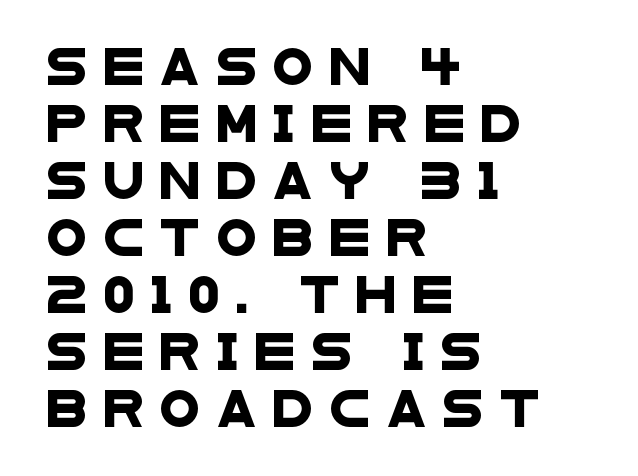
Is the block centered? No — it sits flush against the left margin. Baseline-to-baseline distance is the conventional proportion of letter height. Proportional: the letters do not fall into vertical columns. Look at the tracking — it's clearly loosened, letters drifting apart. No word sits above an underline.
